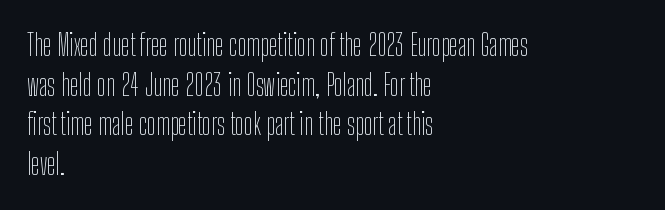
{"serif": "no", "italic": "no", "bold": "no", "weight": "thin", "width": "condensed", "stroke_contrast": "low", "x_height": "medium", "monospaced": "no", "underline": "no", "align": "left", "line_spacing": "normal", "line_spacing_ratio": 1.37, "letter_spacing": "normal", "letter_spacing_em": 0.0, "glyph_px": 29}
